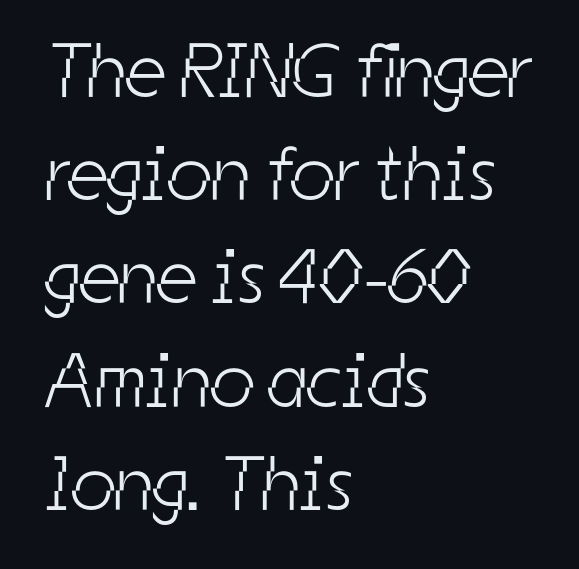
Q: Is the text bold? A: No.
Q: Is the typeface a serif or a sans-serif typeface? A: Sans-serif.
Q: Is the text underlined? A: No.
Q: How is the paragraph aligned? A: Left-aligned.
Q: Is the spacing between letters normal or unusually wide? A: Normal.
Q: Is the spacing between lines tight, normal or loose? A: Normal.
Q: Width (condensed, normal, or wide)? A: Condensed.
Q: Stroke contrast? A: Low.
Q: x-height? A: Medium.
Q: Monospaced? A: No.
